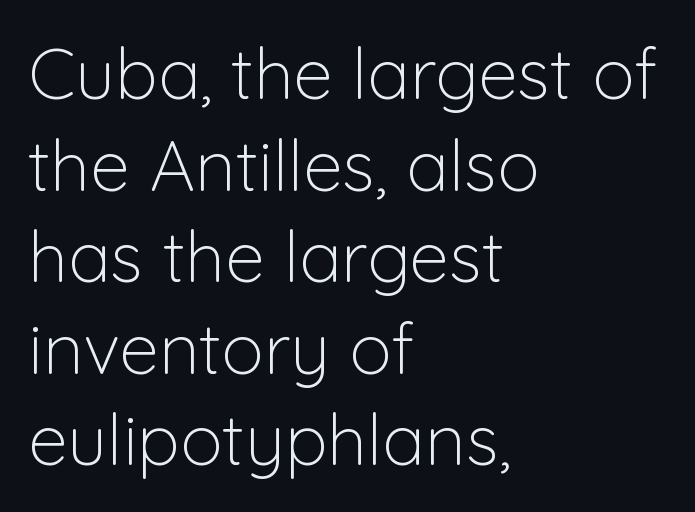
Q: Is the text bold? A: No.
Q: Is the text italic (slanted)? A: No, it is upright.
Q: Is the typeface a serif or a sans-serif typeface? A: Sans-serif.
Q: Is the text underlined? A: No.
Q: How is the paragraph aligned? A: Left-aligned.
Q: Is the spacing between letters normal or unusually wide? A: Normal.
Q: Is the spacing between lines tight, normal or loose? A: Normal.
Q: Width (condensed, normal, or wide)? A: Normal.
Q: Stroke contrast? A: Low.
Q: x-height? A: Medium.
Q: Monospaced? A: No.
